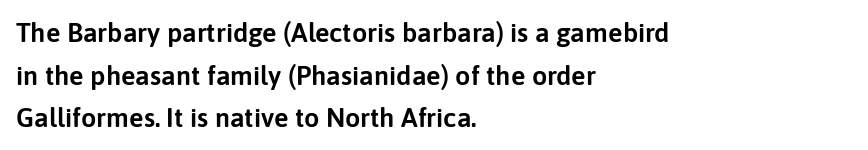
{"italic": "no", "underline": "no", "align": "left", "line_spacing": "normal", "line_spacing_ratio": 1.58, "letter_spacing": "normal", "letter_spacing_em": 0.0, "glyph_px": 27}
